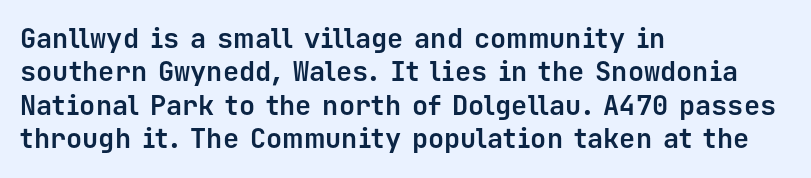
The image shows 27 px bold type, upright; set left-aligned, line spacing 1.24x, normal letter spacing, not underlined.
